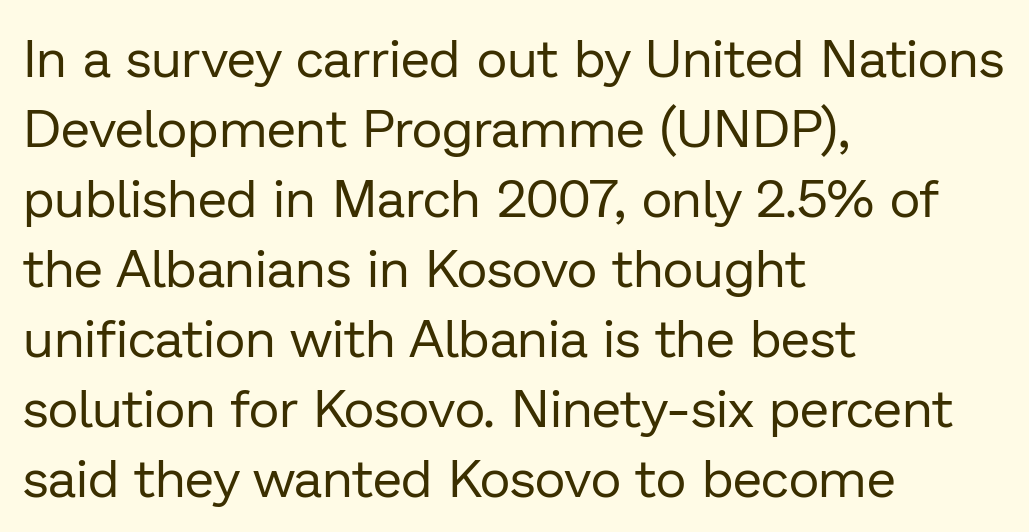
You could not count columns in this text — the font is proportionally spaced. These glyphs show unthickened strokes, regular width or finer. The lines are quadded left. A roman cut, with each character standing at attention. Unmarked baselines from the first word to the last. Caption: standard tracking, unaltered.
